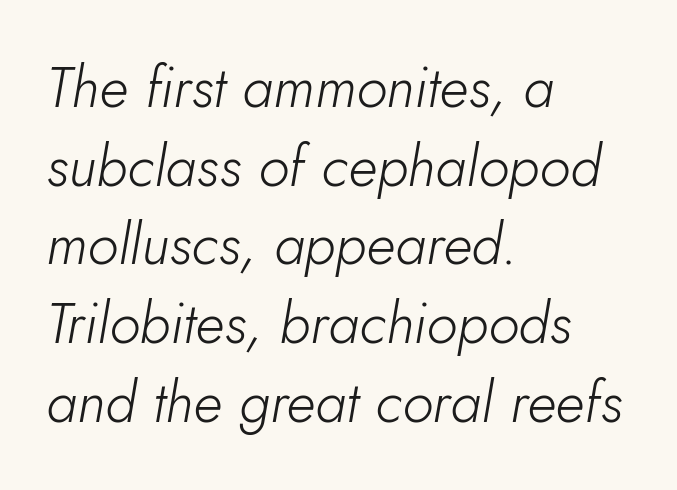
Q: Is the text bold? A: No.
Q: Is the text italic (slanted)? A: Yes, it leans right by about 5 degrees.
Q: Is the text underlined? A: No.
Q: How is the paragraph aligned? A: Left-aligned.
Q: Is the spacing between letters normal or unusually wide? A: Normal.
Q: Is the spacing between lines tight, normal or loose? A: Normal.
Q: Width (condensed, normal, or wide)? A: Normal.
Q: Stroke contrast? A: Low.
Q: x-height? A: Small.
Q: Monospaced? A: No.
